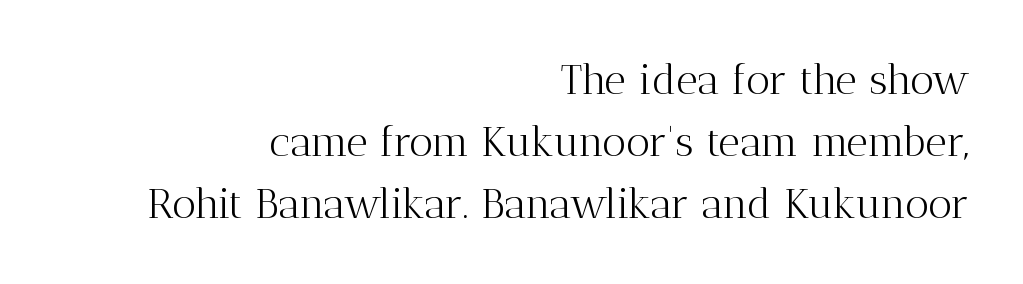
Q: Is the text bold? A: No.
Q: Is the text italic (slanted)? A: No, it is upright.
Q: Is the typeface a serif or a sans-serif typeface? A: Serif.
Q: Is the text underlined? A: No.
Q: How is the paragraph aligned? A: Right-aligned.
Q: Is the spacing between letters normal or unusually wide? A: Normal.
Q: Is the spacing between lines tight, normal or loose? A: Normal.
Q: Width (condensed, normal, or wide)? A: Normal.
Q: Stroke contrast? A: Medium.
Q: x-height? A: Medium.
Q: Monospaced? A: No.
